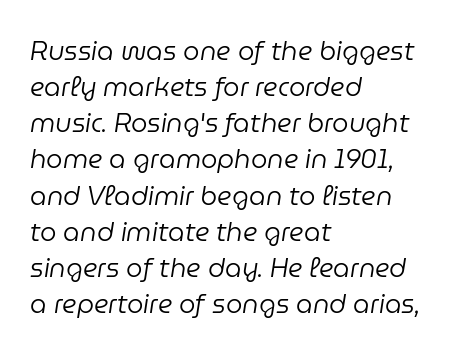
Q: Is the text bold? A: No.
Q: Is the text italic (slanted)? A: Yes, it leans right by about 9 degrees.
Q: Is the text underlined? A: No.
Q: How is the paragraph aligned? A: Left-aligned.
Q: Is the spacing between letters normal or unusually wide? A: Normal.
Q: Is the spacing between lines tight, normal or loose? A: Normal.
